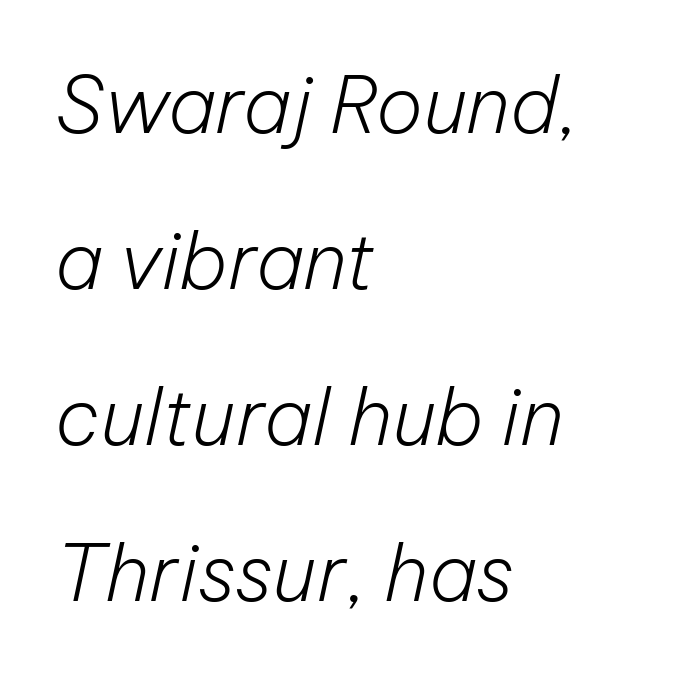
The image shows 78 px light type, italic (leaning right); set left-aligned, loose line spacing (2.0x), normal letter spacing, not underlined; low stroke contrast and a medium x-height.
